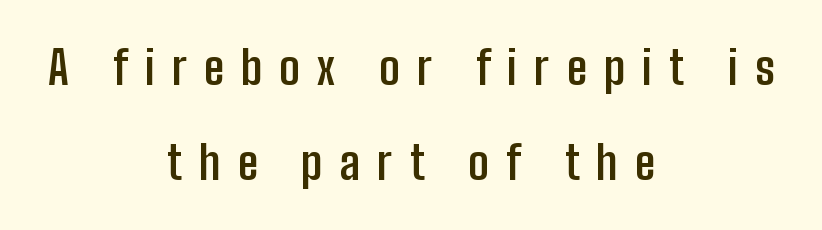
The face used here is proportionally spaced, like ordinary book or web type. Italic: no, the glyphs are upright roman. Note: no serifs on the glyphs. Rows of type keep a wide berth in the vertical direction.
